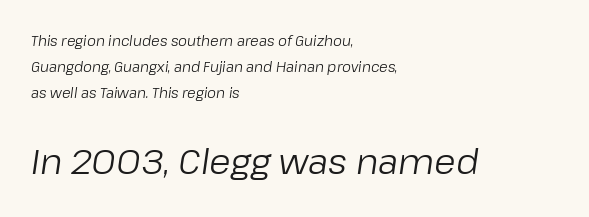
{"italic": "yes", "lean": "right", "slant_degrees": 8, "bold": "no", "weight": "regular", "width": "normal", "stroke_contrast": "low", "x_height": "medium", "monospaced": "no", "underline": "no", "align": "left", "line_spacing_ratio": 1.84, "letter_spacing": "normal", "letter_spacing_em": 0.0, "larger_block": "second", "size_ratio": 2.5, "glyph_px": 35}
